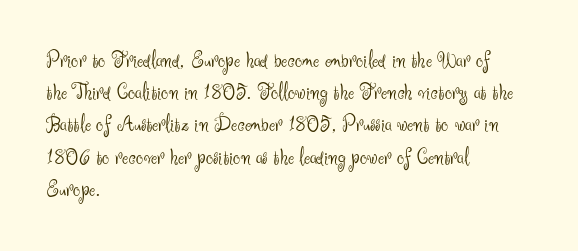
The image shows 23 px text type, upright; set left-aligned, normal line spacing (1.4x), normal letter spacing, not underlined.
